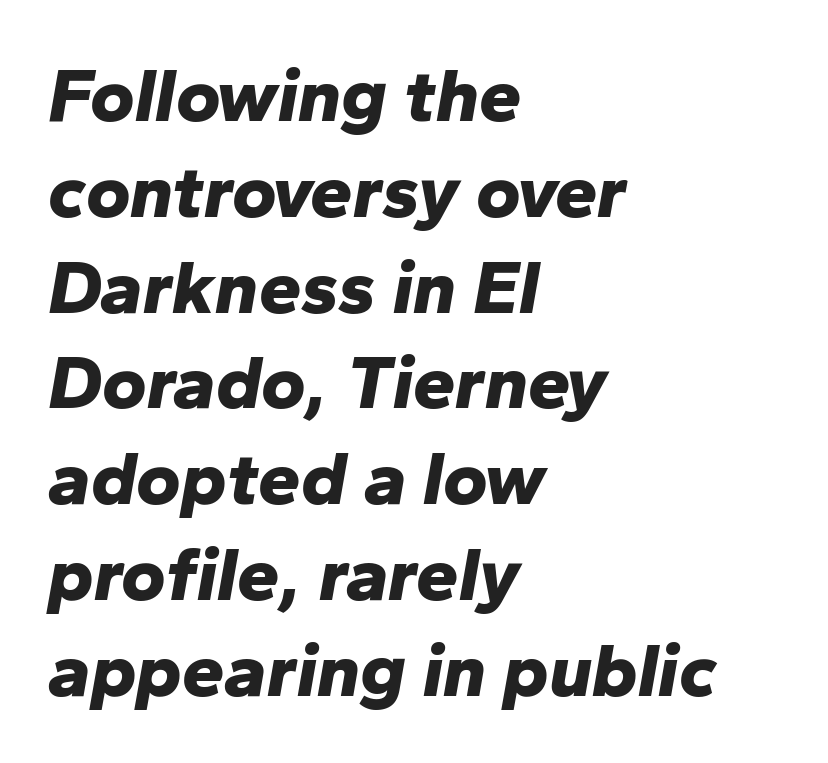
The image shows 76 px bold type, italic (leaning right); set left-aligned, normal line spacing (1.26x), normal letter spacing, not underlined; low stroke contrast and a medium x-height.
